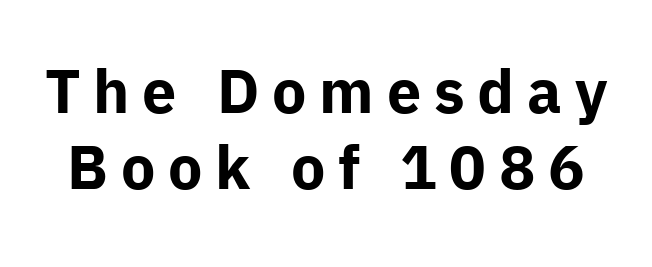
The image shows 61 px bold sans-serif type, upright; set normal line spacing (1.25x), unusually wide letter spacing (+0.21 em), not underlined; low stroke contrast and a medium x-height.
